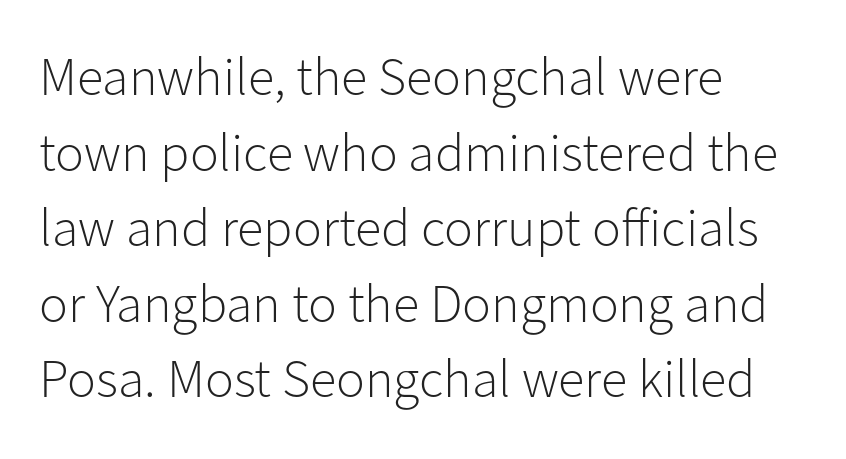
Q: Is the text bold? A: No.
Q: Is the text italic (slanted)? A: No, it is upright.
Q: Is the typeface a serif or a sans-serif typeface? A: Sans-serif.
Q: Is the text underlined? A: No.
Q: How is the paragraph aligned? A: Left-aligned.
Q: Is the spacing between letters normal or unusually wide? A: Normal.
Q: Is the spacing between lines tight, normal or loose? A: Normal.
Q: Width (condensed, normal, or wide)? A: Normal.
Q: Stroke contrast? A: Low.
Q: x-height? A: Medium.
Q: Monospaced? A: No.
